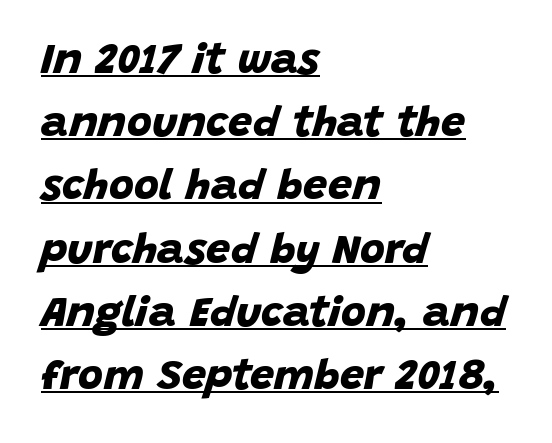
The line-height multiplier appears to be the usual default. Compared with typical body copy, the letter spacing here is the same. Looks like regular typesetting: each glyph gets only the width it needs. Descenders here cross a horizontal rule under the line. You'd pick this weight for a headline — it's a proper bold.
